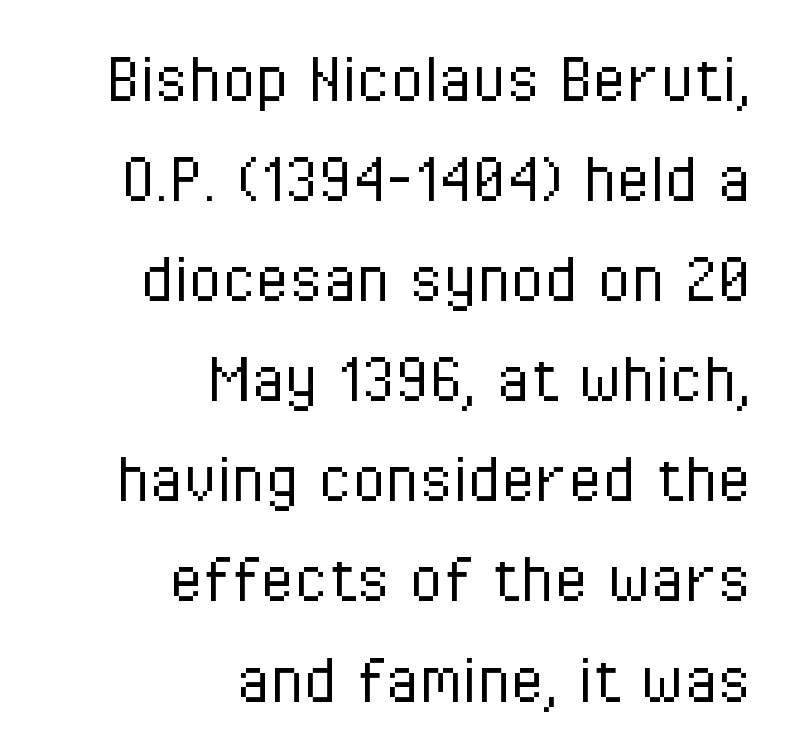
{"serif": "no", "italic": "no", "bold": "no", "weight": "light", "width": "condensed", "stroke_contrast": "low", "x_height": "medium", "monospaced": "no", "underline": "no", "align": "right", "line_spacing": "normal", "line_spacing_ratio": 1.3, "letter_spacing": "normal", "letter_spacing_em": 0.0, "glyph_px": 77}
